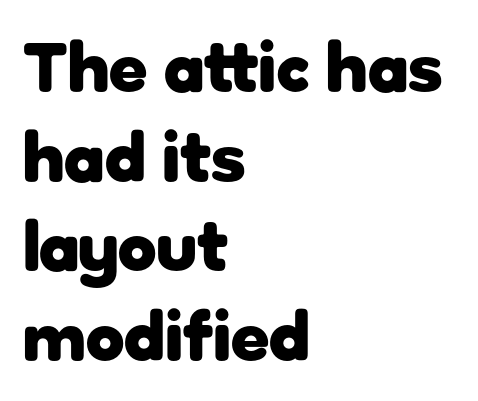
Q: Is the text bold? A: Yes.
Q: Is the text italic (slanted)? A: No, it is upright.
Q: Is the typeface a serif or a sans-serif typeface? A: Sans-serif.
Q: Is the text underlined? A: No.
Q: How is the paragraph aligned? A: Left-aligned.
Q: Is the spacing between letters normal or unusually wide? A: Normal.
Q: Is the spacing between lines tight, normal or loose? A: Normal.
Q: Width (condensed, normal, or wide)? A: Normal.
Q: Stroke contrast? A: Low.
Q: x-height? A: Medium.
Q: Monospaced? A: No.
